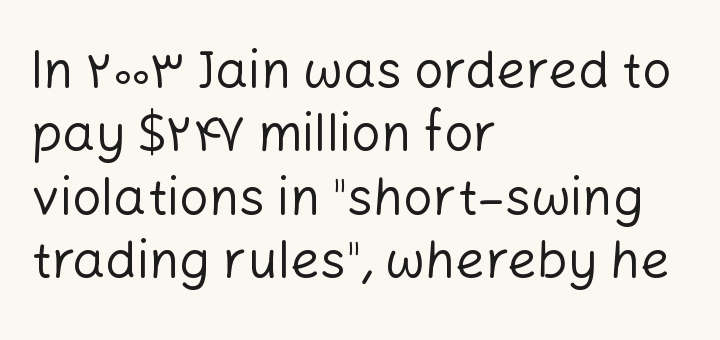
Each letter keeps its own natural width here, so spacing adapts to shape. Rule under the text: the space is simply empty. Weight: in the light-to-regular range. Compared with a centered layout, this one pins lines to the left instead. Posture: straight, roman, zero tilt.
